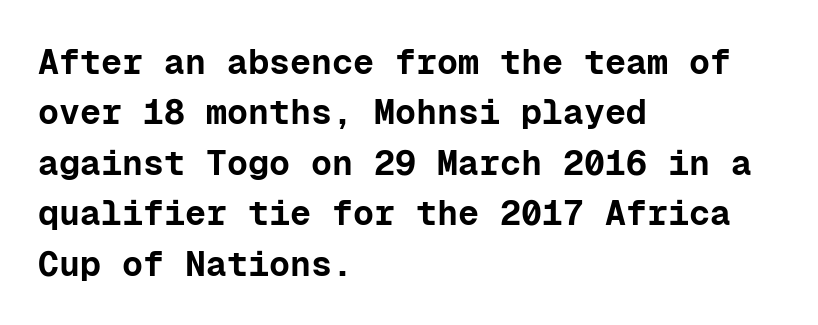
Letters rest on an invisible, unmarked baseline. Every character sits straight up, as roman type does. These lines are rendered in a fixed-pitch font. Caption: standard tracking, unaltered.
